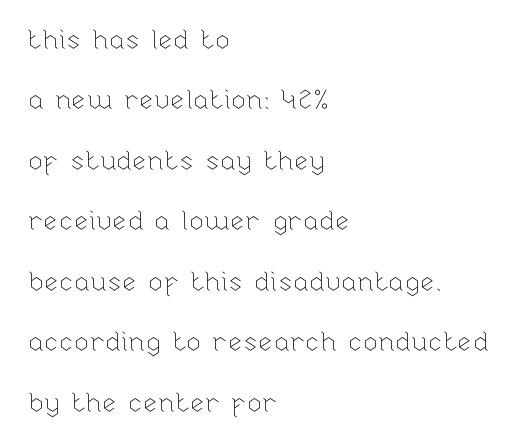
The space between consecutive lines is lavish. Italic? Not at all — the glyphs are vertical. This reads as an unemphasized weight, regular at the heaviest. Glance below the letters and you will spot only blank space.
